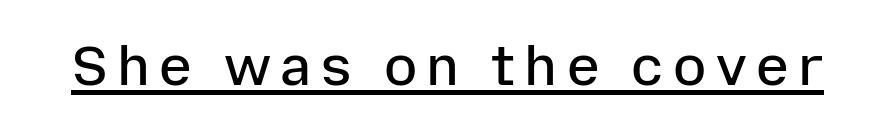
{"serif": "no", "italic": "no", "bold": "semi", "weight": "semibold", "width": "normal", "stroke_contrast": "low", "x_height": "medium", "monospaced": "no", "underline": "yes", "glyph_px": 55}
